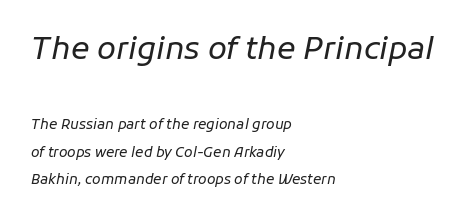
Vertical stems look standard width or narrower in stroke. The whole block is typeset with a tilt. A great deal of white space separates one row of letters from the next. Varying glyph widths throughout — classic text-font behaviour. Each word holds together tightly as a unit, with standard inter-letter gaps. Plain, unruled lines of type.
